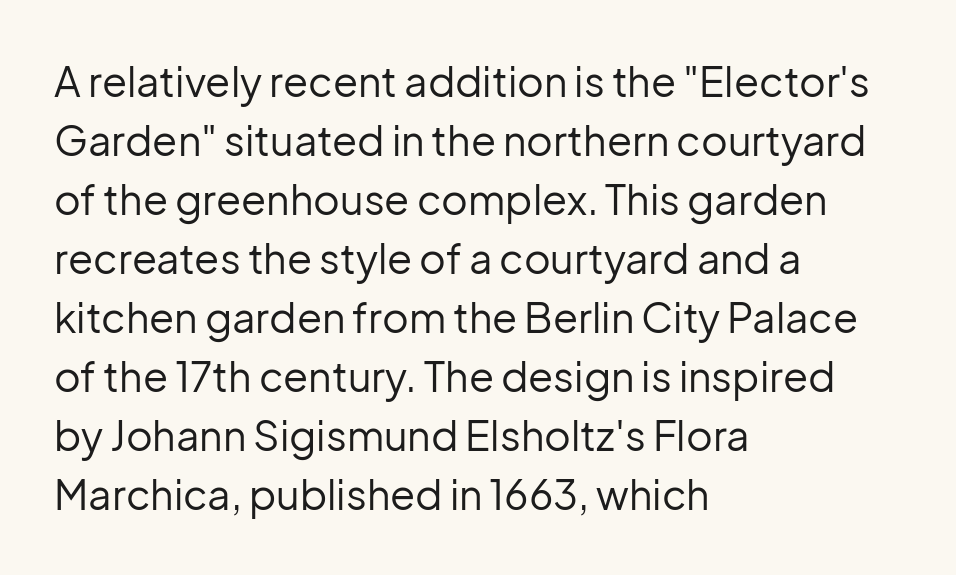
The image shows 41 px regular-weight sans-serif type, upright; set left-aligned, normal line spacing (1.44x), normal letter spacing, not underlined; low stroke contrast and a medium x-height.
